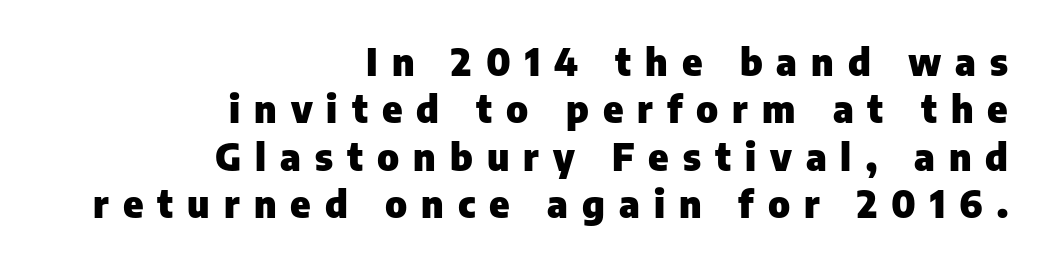
The image shows 38 px heavy sans-serif type, upright; set right-aligned, normal line spacing (1.25x), unusually wide letter spacing (+0.37 em), not underlined; low stroke contrast and a medium x-height.
